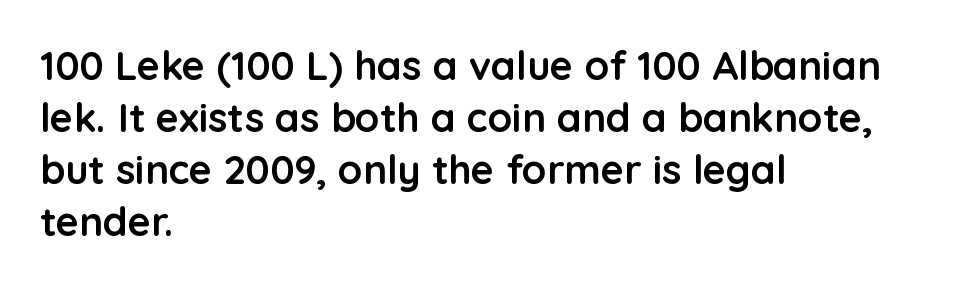
Unlike a traditional serif, this face leaves its strokes unadorned. Nobody touched the tracking dial on this one. Its strokes are broad and dark, the hallmark of bold type. Beneath every word, the page is bare. A typesetter would call this leading conventional body-copy spacing.
